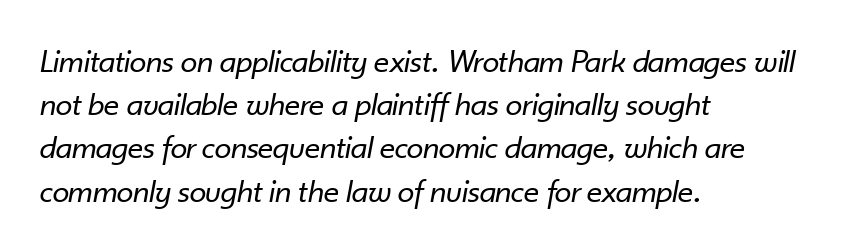
The strokes carry an ordinary text weight at most. The baseline area is clear. Summary of vertical rhythm: regular, with standard interline spacing. Short and long lines alike share a common starting point at left. Does the lettering tilt? It does — this is italic. A typesetter would call this proportional, since set widths differ per character.
